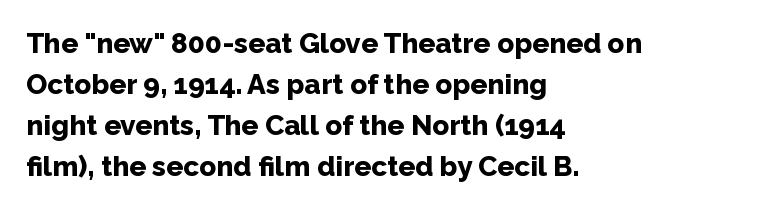
The image shows 28 px bold sans-serif type, upright; set left-aligned, normal line spacing (1.47x), normal letter spacing, not underlined; low stroke contrast and a medium x-height.
